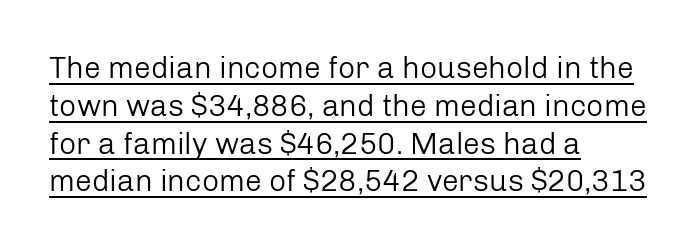
{"serif": "no", "italic": "no", "bold": "no", "weight": "regular", "width": "normal", "stroke_contrast": "low", "x_height": "medium", "monospaced": "no", "underline": "yes", "align": "left", "line_spacing": "normal", "line_spacing_ratio": 1.26, "letter_spacing": "normal", "letter_spacing_em": 0.0, "glyph_px": 30}
